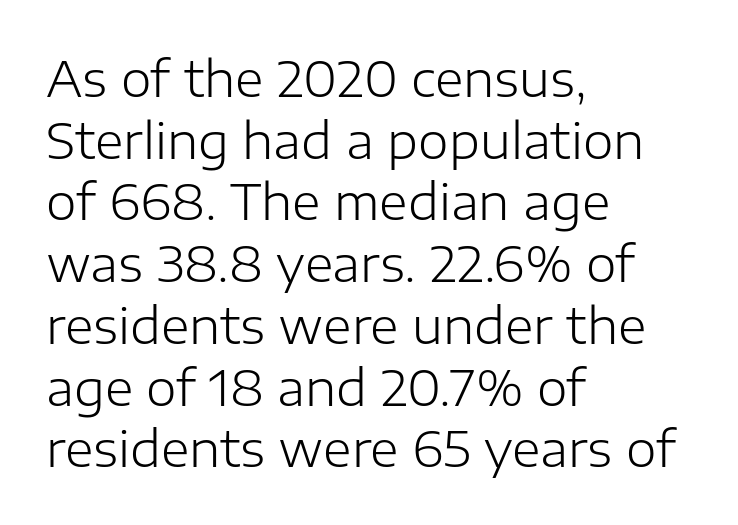
{"serif": "no", "italic": "no", "bold": "no", "weight": "light", "width": "normal", "stroke_contrast": "low", "x_height": "medium", "monospaced": "no", "underline": "no", "align": "left", "line_spacing": "normal", "line_spacing_ratio": 1.26, "letter_spacing": "normal", "letter_spacing_em": 0.0, "glyph_px": 49}
